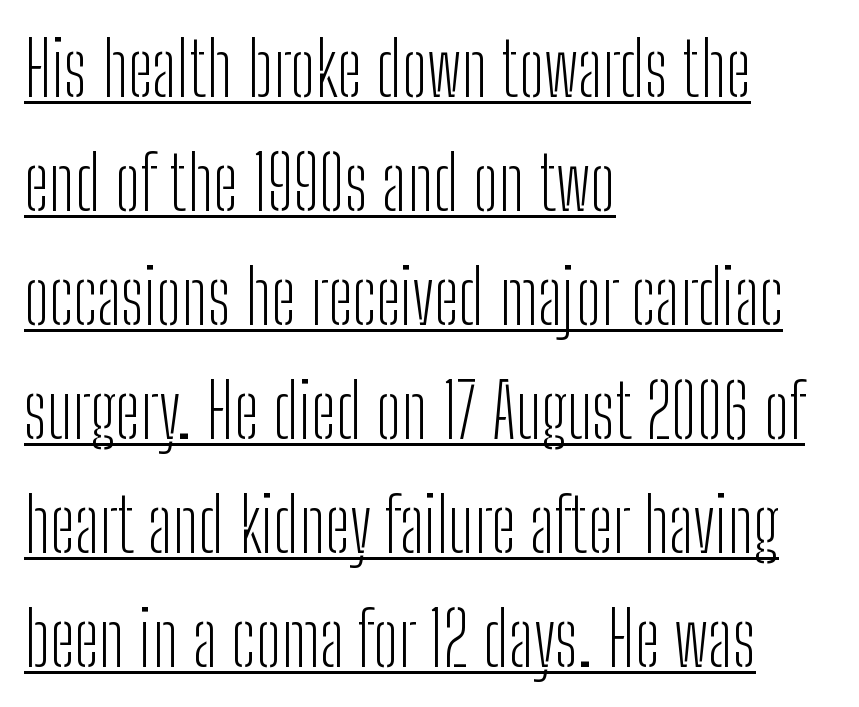
The image shows 74 px light, condensed sans-serif type, upright; set left-aligned, normal line spacing (1.54x), normal letter spacing, underlined; low stroke contrast and a medium x-height.
